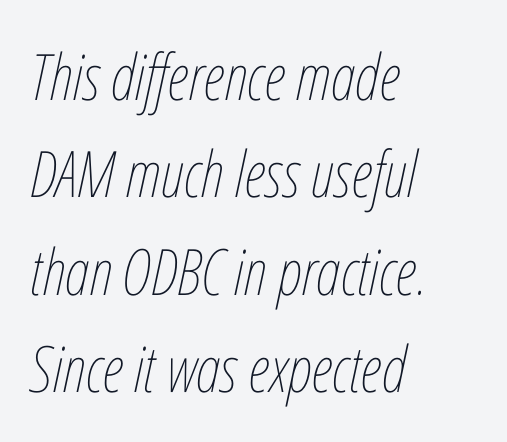
{"italic": "yes", "lean": "right", "slant_degrees": 12, "bold": "no", "weight": "thin", "width": "condensed", "stroke_contrast": "low", "x_height": "medium", "monospaced": "no", "underline": "no", "align": "left", "line_spacing": "normal", "line_spacing_ratio": 1.52, "letter_spacing": "normal", "letter_spacing_em": 0.0, "glyph_px": 64}
